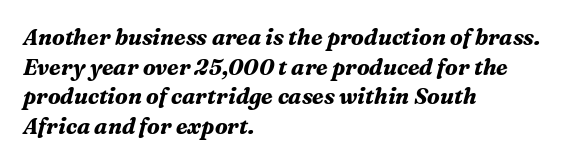
The image shows 22 px bold type, italic (leaning right); set left-aligned, normal line spacing (1.35x), normal letter spacing, not underlined.
